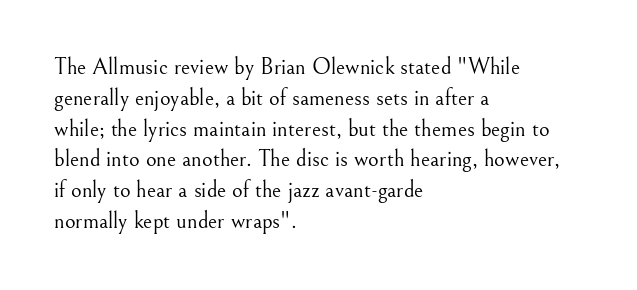
Q: Is the text bold? A: No.
Q: Is the text italic (slanted)? A: No, it is upright.
Q: Is the text underlined? A: No.
Q: How is the paragraph aligned? A: Left-aligned.
Q: Is the spacing between letters normal or unusually wide? A: Normal.
Q: Is the spacing between lines tight, normal or loose? A: Normal.
